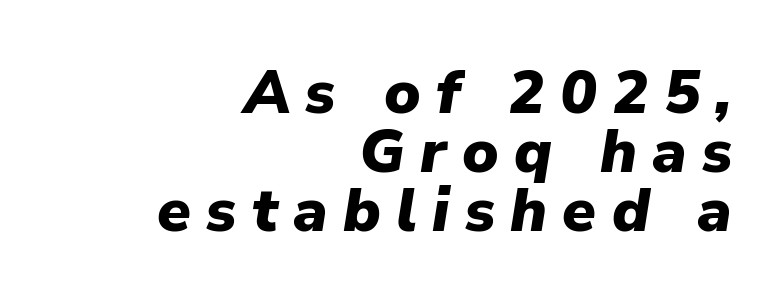
{"italic": "yes", "lean": "right", "slant_degrees": 9, "bold": "yes", "weight": "heavy", "width": "normal", "stroke_contrast": "low", "x_height": "medium", "monospaced": "no", "underline": "no", "align": "right", "line_spacing": "tight", "line_spacing_ratio": 0.97, "letter_spacing": "wide", "letter_spacing_em": 0.25, "glyph_px": 61}
